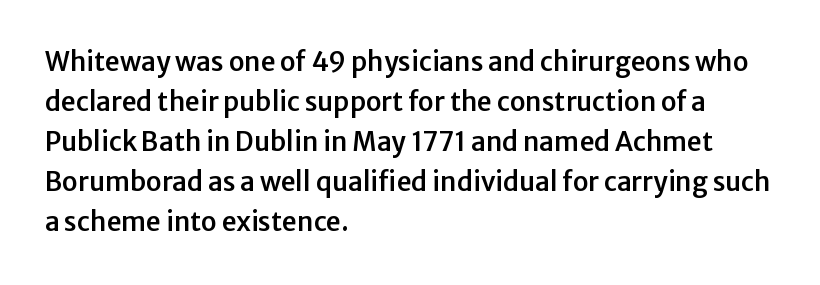
The image shows 26 px text type, upright; set left-aligned, normal line spacing (1.54x), normal letter spacing, not underlined.
